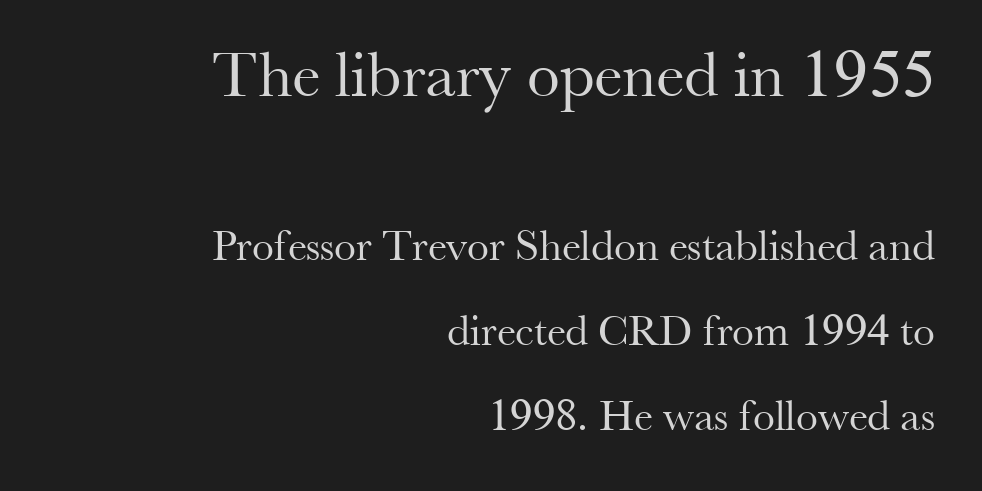
Q: Is the text bold? A: No.
Q: Is the text italic (slanted)? A: No, it is upright.
Q: Is the typeface a serif or a sans-serif typeface? A: Serif.
Q: Is the text underlined? A: No.
Q: How is the paragraph aligned? A: Right-aligned.
Q: Is the spacing between letters normal or unusually wide? A: Normal.
Q: Is the spacing between lines tight, normal or loose? A: Loose.
Q: Which block of text is set in a larger size, the first (top) or the second (bottom)? A: The first (top) one.
Q: Width (condensed, normal, or wide)? A: Normal.
Q: Stroke contrast? A: Medium.
Q: x-height? A: Small.
Q: Monospaced? A: No.
